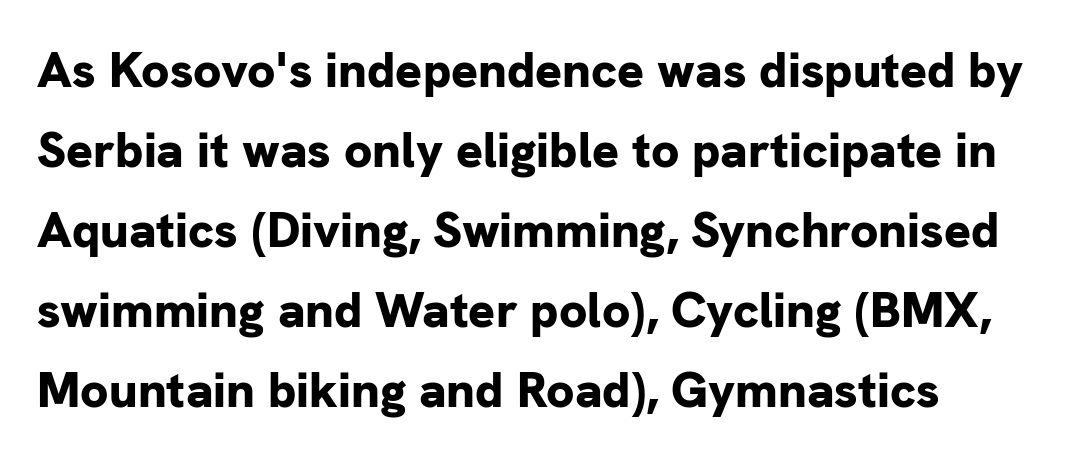
The image shows 50 px bold sans-serif type, upright; set normal line spacing (1.6x), normal letter spacing, not underlined; low stroke contrast and a medium x-height.
